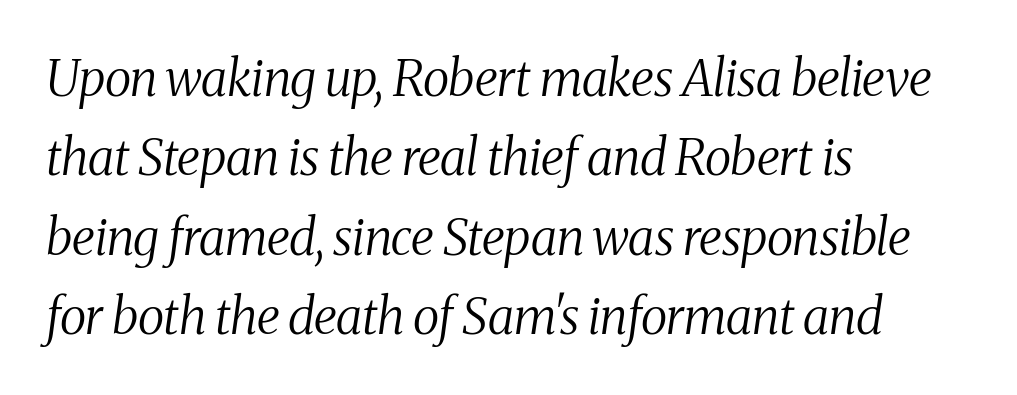
Q: Is the text bold? A: No.
Q: Is the text italic (slanted)? A: Yes, it leans right by about 8 degrees.
Q: Is the typeface a serif or a sans-serif typeface? A: Serif.
Q: Is the text underlined? A: No.
Q: How is the paragraph aligned? A: Left-aligned.
Q: Is the spacing between letters normal or unusually wide? A: Normal.
Q: Is the spacing between lines tight, normal or loose? A: Normal.
Q: Width (condensed, normal, or wide)? A: Condensed.
Q: Stroke contrast? A: Medium.
Q: x-height? A: Medium.
Q: Monospaced? A: No.
